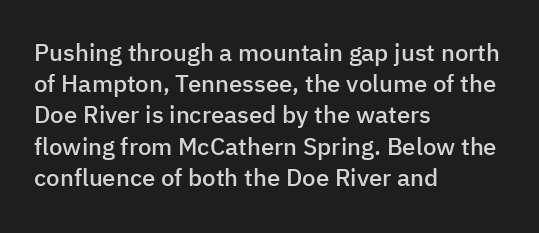
Q: Is the text bold? A: Semi-bold.
Q: Is the text italic (slanted)? A: No, it is upright.
Q: Is the text underlined? A: No.
Q: How is the paragraph aligned? A: Left-aligned.
Q: Is the spacing between letters normal or unusually wide? A: Normal.
Q: Is the spacing between lines tight, normal or loose? A: Normal.
